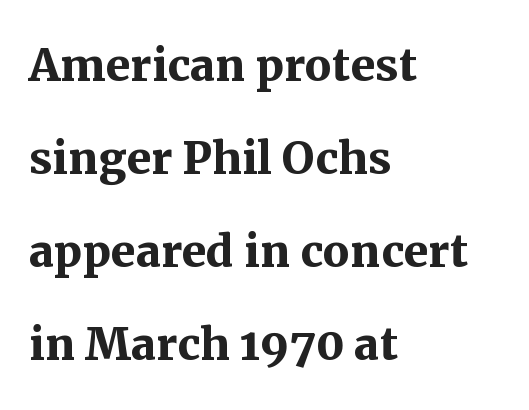
Q: Is the text bold? A: Yes.
Q: Is the text italic (slanted)? A: No, it is upright.
Q: Is the typeface a serif or a sans-serif typeface? A: Serif.
Q: Is the text underlined? A: No.
Q: How is the paragraph aligned? A: Left-aligned.
Q: Is the spacing between letters normal or unusually wide? A: Normal.
Q: Is the spacing between lines tight, normal or loose? A: Normal.
Q: Width (condensed, normal, or wide)? A: Normal.
Q: Stroke contrast? A: Medium.
Q: x-height? A: Medium.
Q: Monospaced? A: No.
